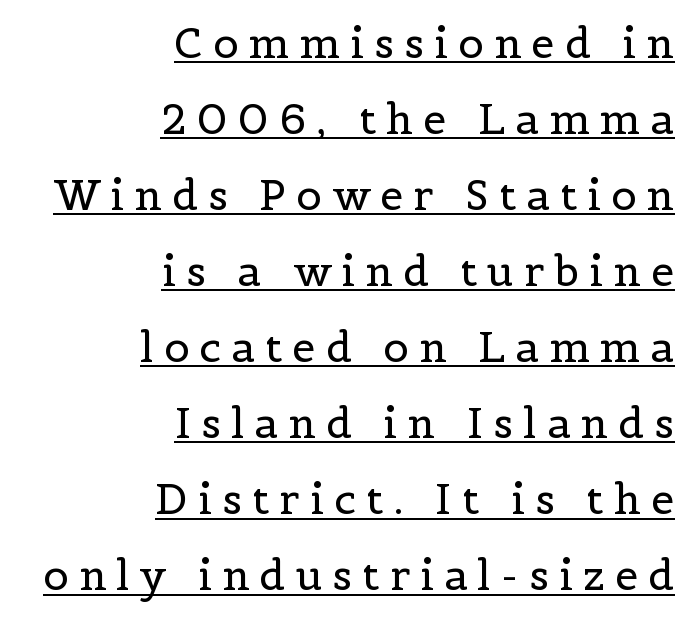
The image shows 42 px regular-weight serif type, upright; set right-aligned, line spacing 1.81x, unusually wide letter spacing (+0.24 em), underlined; a medium x-height.
